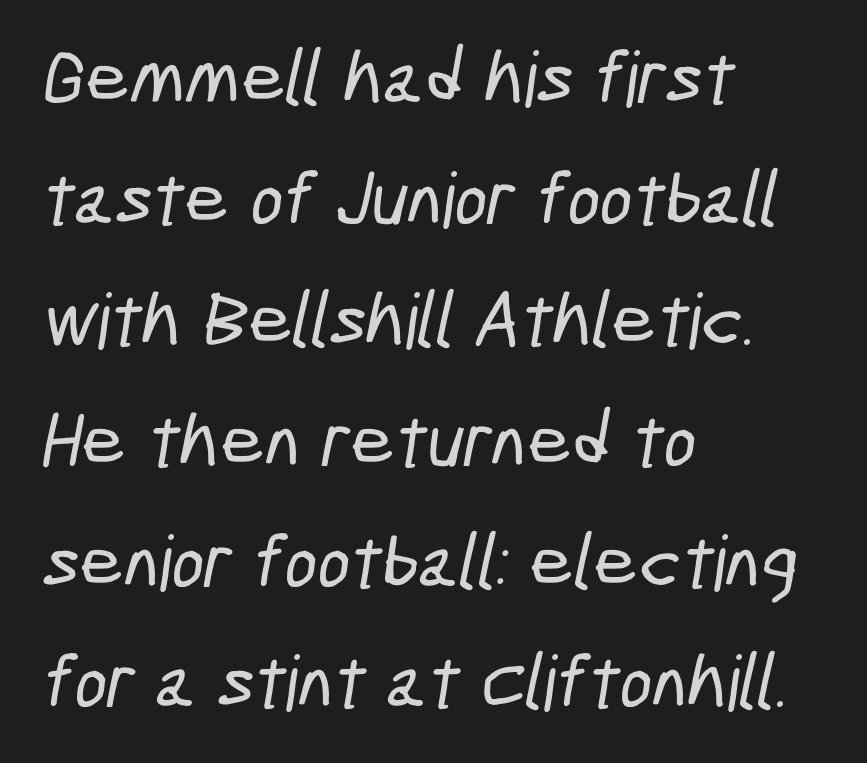
{"serif": "no", "width": "condensed", "stroke_contrast": "low", "x_height": "medium", "monospaced": "no", "underline": "no", "align": "left", "line_spacing": "normal", "line_spacing_ratio": 1.57, "letter_spacing": "normal", "letter_spacing_em": 0.0, "glyph_px": 77}
